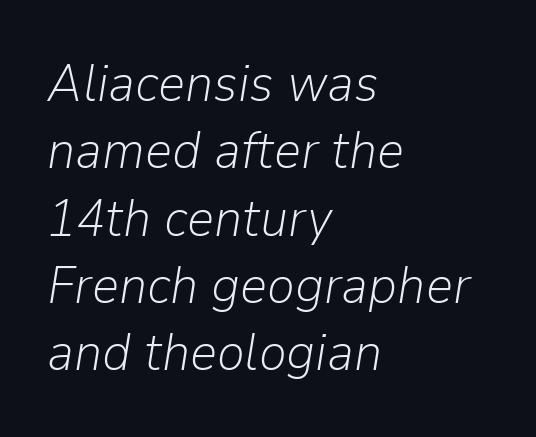
The image shows 53 px light type, italic (leaning right); set left-aligned, normal line spacing (1.27x), normal letter spacing, not underlined; low stroke contrast and a medium x-height.
